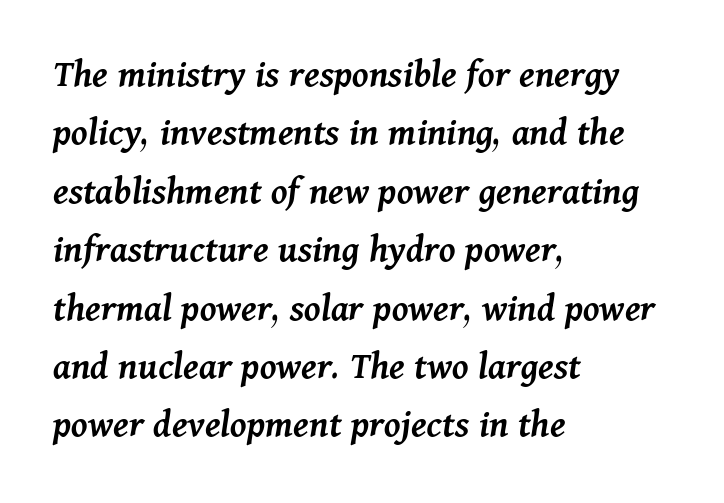
Q: Is the text bold? A: Semi-bold.
Q: Is the text italic (slanted)? A: Yes, it leans right by about 11 degrees.
Q: Is the text underlined? A: No.
Q: How is the paragraph aligned? A: Left-aligned.
Q: Is the spacing between letters normal or unusually wide? A: Normal.
Q: Is the spacing between lines tight, normal or loose? A: Normal.
Q: Width (condensed, normal, or wide)? A: Normal.
Q: Stroke contrast? A: Medium.
Q: x-height? A: Medium.
Q: Monospaced? A: No.
